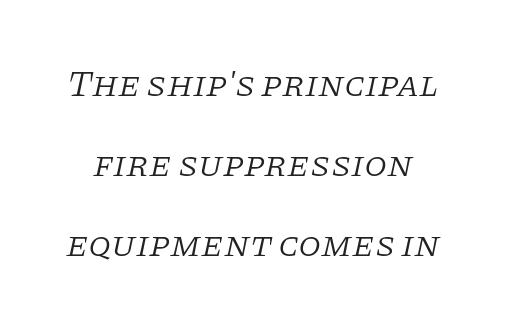
Observe the serifs anchoring each vertical stroke in this sample. Honestly, there is no underline to notice here at all. Here the designer chose a conventional face with non-uniform glyph widths. Is the letter spacing exaggerated? No — it looks like the ordinary default. It's the slanting kind of type. The weight would be labelled regular, book, light, or lighter still.
